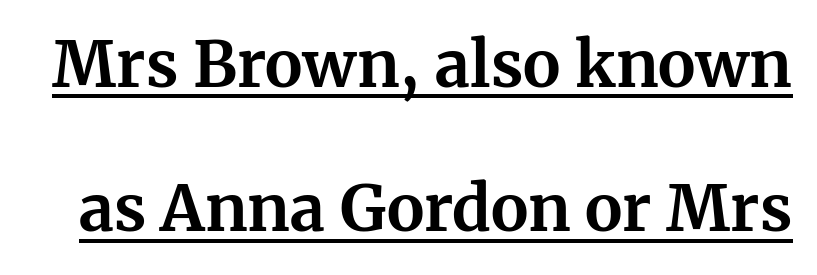
{"serif": "yes", "italic": "no", "bold": "yes", "weight": "bold", "width": "normal", "stroke_contrast": "medium", "x_height": "medium", "monospaced": "no", "underline": "yes", "line_spacing": "loose", "line_spacing_ratio": 2.29, "letter_spacing": "normal", "letter_spacing_em": 0.0, "glyph_px": 63}
